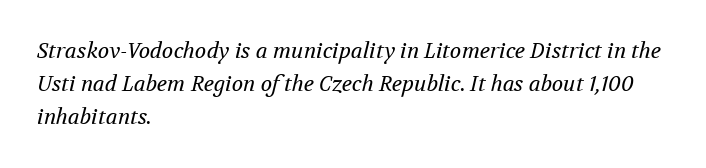
The image shows 21 px text type, italic (leaning right); set left-aligned, normal line spacing (1.56x), normal letter spacing, not underlined.
